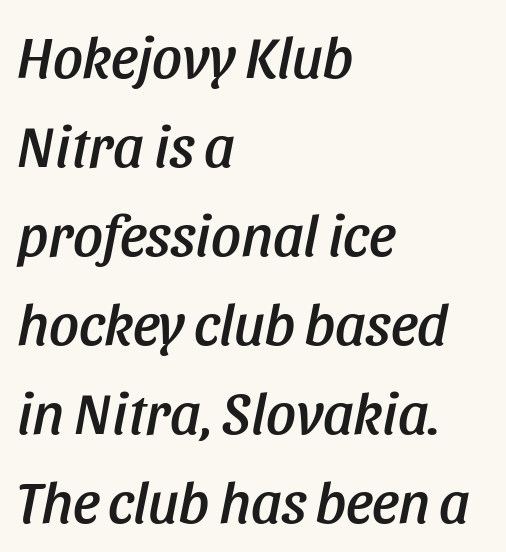
The lines in this sample share a left origin and differ only in where they stop. Nothing unusual about the tracking: characters are spaced as the font intends. These lines are rendered in a variable-pitch font. Baseline-to-baseline distance is the conventional proportion of letter height. Lines of text with bare space underneath. A typesetter would mark this as italic.
